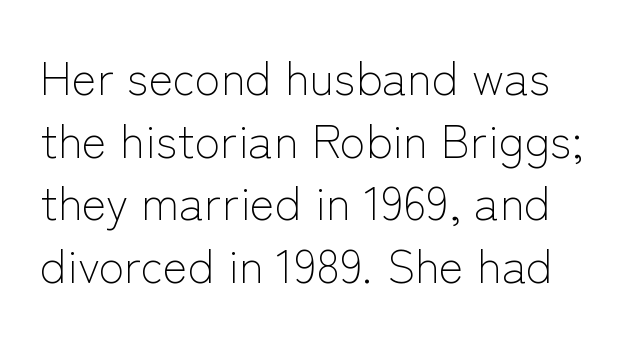
The passage shown is typed in a proportional face where columns would drift. The letterforms sit shoulder to shoulder at normal distance. The typesetting does not lean heavy: it is not bold. Vertical spacing — default. Glance below the letters and you will spot only blank space. This is sans-serif lettering, the kind often seen on screens and signage.
